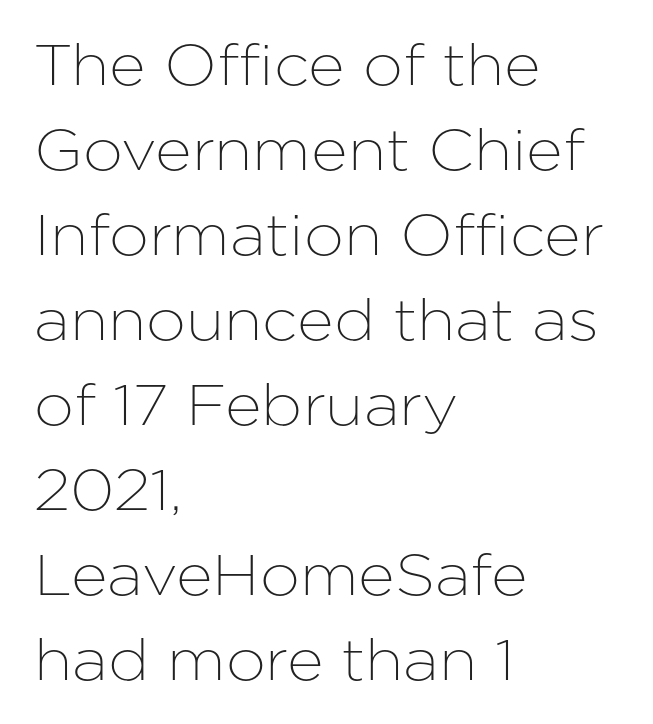
Q: Is the text italic (slanted)? A: No, it is upright.
Q: Is the typeface a serif or a sans-serif typeface? A: Sans-serif.
Q: Is the text underlined? A: No.
Q: How is the paragraph aligned? A: Left-aligned.
Q: Is the spacing between letters normal or unusually wide? A: Normal.
Q: Is the spacing between lines tight, normal or loose? A: Normal.
Q: Width (condensed, normal, or wide)? A: Normal.
Q: Stroke contrast? A: Low.
Q: x-height? A: Medium.
Q: Monospaced? A: No.
